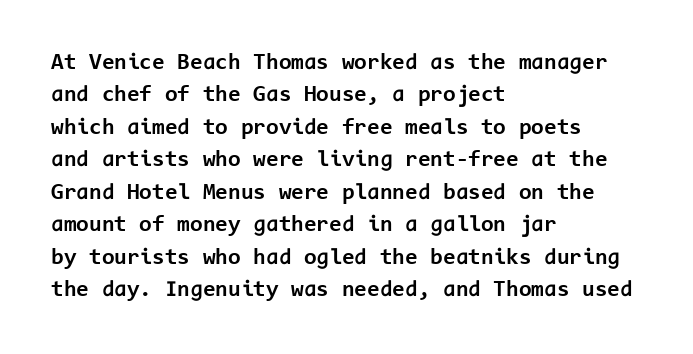
The space directly below the letters is spotless. A dark, heavy texture on the line: the type is bold. Every row of glyphs begins at an identical x-position on the left. Posture: vertical.
